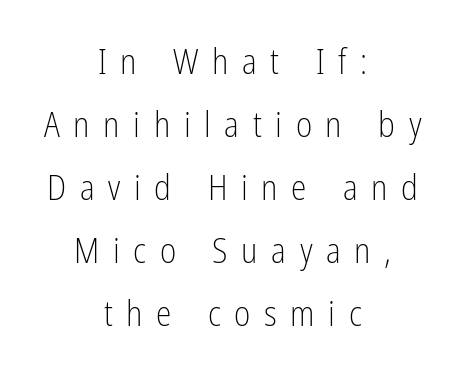
Posture: straight, roman, zero tilt. What stands out about the letter spacing? Its width — letters are far apart. Horizontally, the lines are justified to the midpoint only. Letters rest on an invisible, unmarked baseline. Character widths vary here, with narrow letters taking less room than wide ones.
